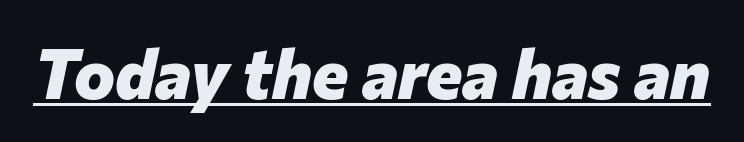
{"italic": "yes", "lean": "right", "slant_degrees": 12, "bold": "yes", "weight": "heavy", "width": "normal", "stroke_contrast": "low", "x_height": "medium", "monospaced": "no", "underline": "yes", "letter_spacing": "normal", "letter_spacing_em": 0.0, "glyph_px": 69}
